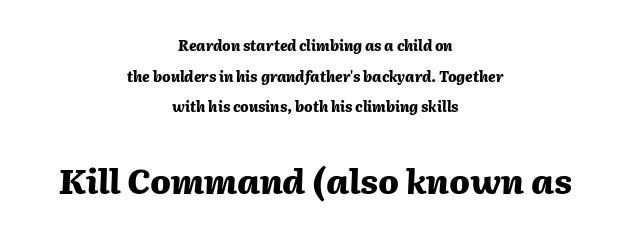
Here the glyphs are tracked normally, forming tight word shapes. The paragraph shown floats in the horizontal middle. A typesetter would call this proportional, since set widths differ per character. The passage shown is emphatically bold. The lines are spread far apart with generous leading.
